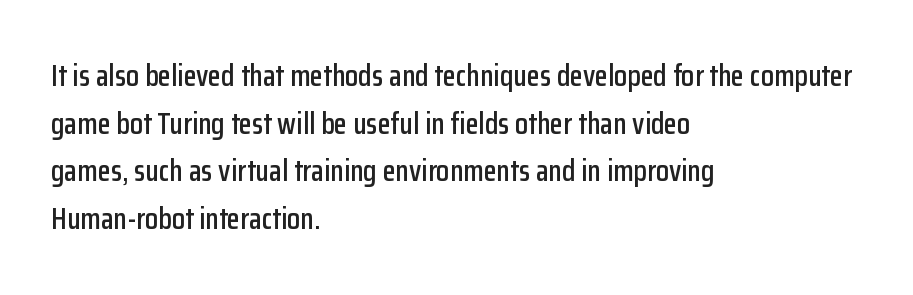
The image shows 30 px condensed sans-serif type, upright; set left-aligned, normal line spacing (1.59x), normal letter spacing, not underlined; low stroke contrast and a medium x-height.
